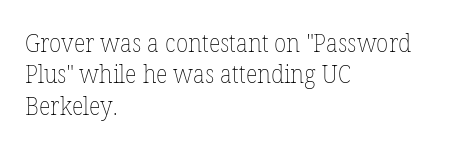
{"italic": "no", "bold": "no", "underline": "no", "align": "left", "line_spacing": "normal", "line_spacing_ratio": 1.26, "letter_spacing": "normal", "letter_spacing_em": 0.0, "glyph_px": 25}
